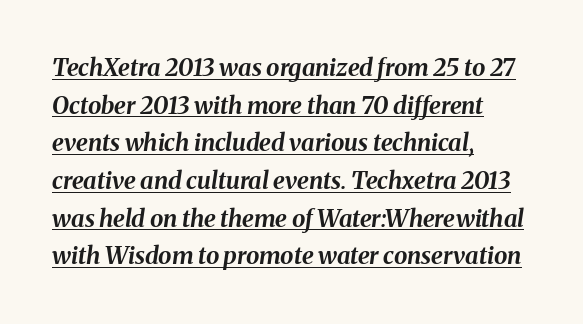
The image shows 24 px bold type, italic (leaning right); set left-aligned, normal line spacing (1.57x), normal letter spacing, underlined.
